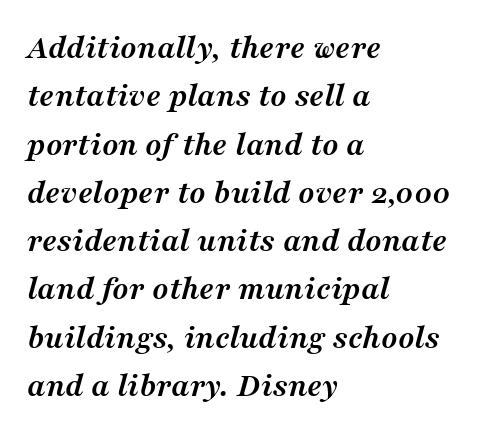
Each letter's strokes conclude with small projecting serifs. The letters advance in unequal steps, a hallmark of proportional type. On the weight axis this lands at bold, roughly 700. Line starts are locked; line ends wander.
